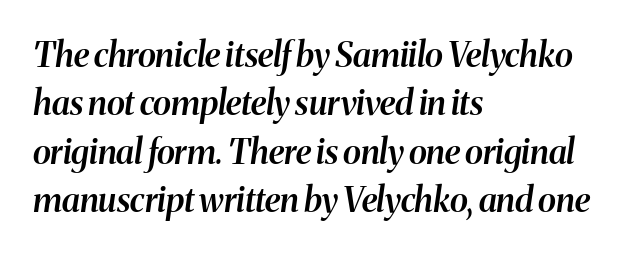
{"italic": "yes", "lean": "right", "slant_degrees": 8, "bold": "semi", "weight": "semibold", "width": "normal", "stroke_contrast": "medium", "x_height": "medium", "monospaced": "no", "underline": "no", "align": "left", "line_spacing": "normal", "line_spacing_ratio": 1.42, "letter_spacing": "normal", "letter_spacing_em": 0.0, "glyph_px": 34}
